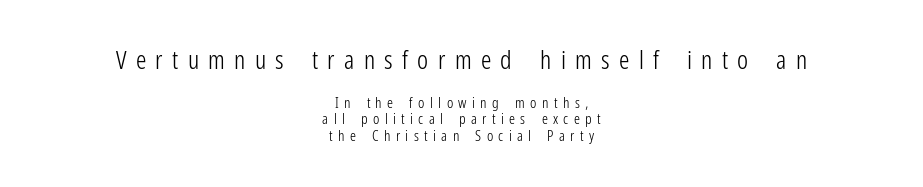
{"italic": "no", "bold": "no", "underline": "no", "align": "center", "line_spacing": "tight", "line_spacing_ratio": 1.11, "letter_spacing": "wide", "letter_spacing_em": 0.36, "larger_block": "first", "size_ratio": 1.73, "glyph_px": 26}
